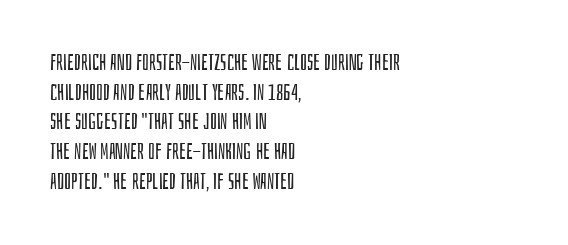
The image shows 22 px text type, upright; set left-aligned, normal line spacing (1.35x), normal letter spacing, not underlined.
